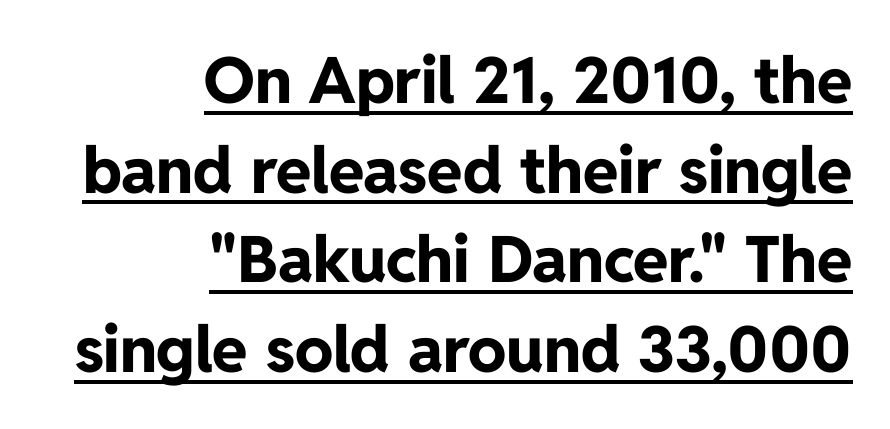
Q: Is the text bold? A: Yes.
Q: Is the text italic (slanted)? A: No, it is upright.
Q: Is the typeface a serif or a sans-serif typeface? A: Sans-serif.
Q: Is the text underlined? A: Yes.
Q: How is the paragraph aligned? A: Right-aligned.
Q: Is the spacing between letters normal or unusually wide? A: Normal.
Q: Is the spacing between lines tight, normal or loose? A: Normal.
Q: Width (condensed, normal, or wide)? A: Normal.
Q: Stroke contrast? A: Low.
Q: x-height? A: Medium.
Q: Monospaced? A: No.
